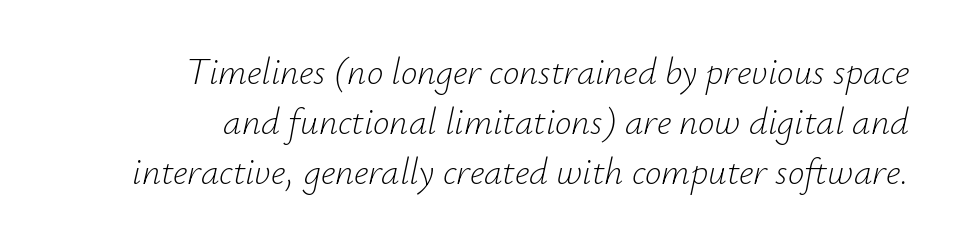
Q: Is the text bold? A: No.
Q: Is the text italic (slanted)? A: Yes, it leans right by about 12 degrees.
Q: Is the text underlined? A: No.
Q: How is the paragraph aligned? A: Right-aligned.
Q: Is the spacing between letters normal or unusually wide? A: Normal.
Q: Is the spacing between lines tight, normal or loose? A: Normal.
Q: Width (condensed, normal, or wide)? A: Normal.
Q: Stroke contrast? A: Low.
Q: x-height? A: Small.
Q: Monospaced? A: No.
